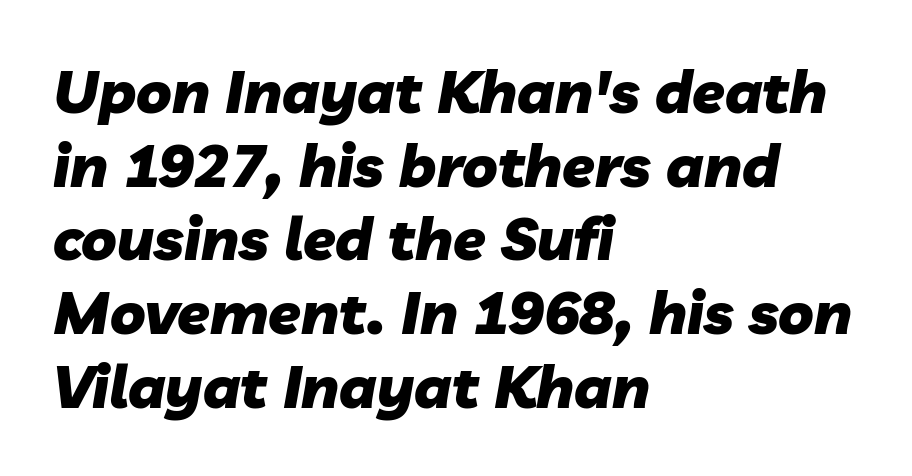
{"italic": "yes", "lean": "right", "slant_degrees": 10, "bold": "yes", "weight": "heavy", "width": "normal", "stroke_contrast": "low", "x_height": "medium", "monospaced": "no", "underline": "no", "align": "left", "line_spacing": "normal", "line_spacing_ratio": 1.25, "letter_spacing": "normal", "letter_spacing_em": 0.0, "glyph_px": 59}
